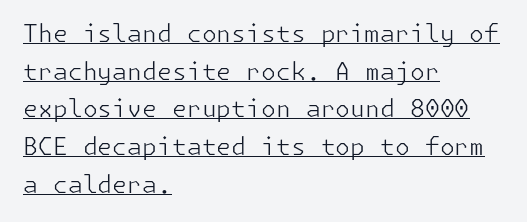
These lines stack with their left ends in a neat column. Italic: no, the glyphs are upright roman. Regular leading. The string is rendered with underlining switched on. The characters are drawn with everyday or finer stroke widths.
